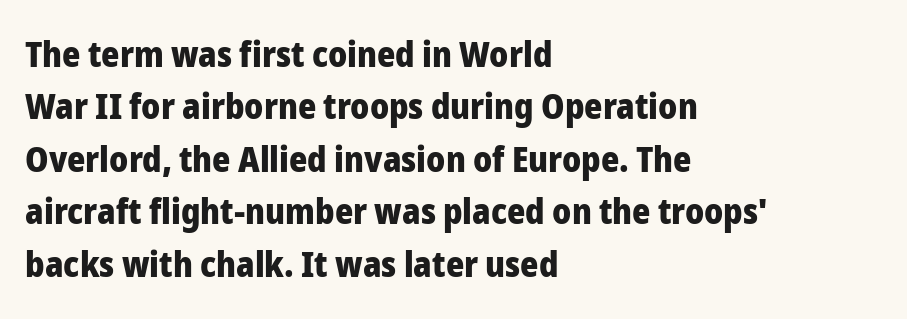
Q: Is the text bold? A: Yes.
Q: Is the text italic (slanted)? A: No, it is upright.
Q: Is the typeface a serif or a sans-serif typeface? A: Sans-serif.
Q: Is the text underlined? A: No.
Q: How is the paragraph aligned? A: Left-aligned.
Q: Is the spacing between letters normal or unusually wide? A: Normal.
Q: Is the spacing between lines tight, normal or loose? A: Normal.
Q: Width (condensed, normal, or wide)? A: Normal.
Q: Stroke contrast? A: Low.
Q: x-height? A: Medium.
Q: Monospaced? A: No.
